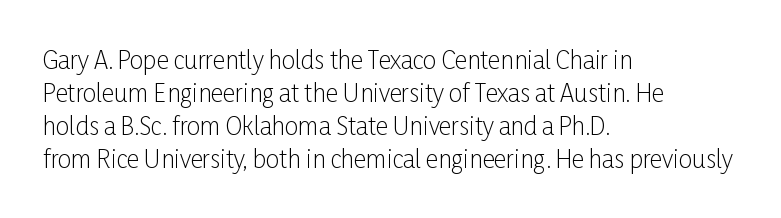
The image shows 24 px text type, upright; set left-aligned, normal line spacing (1.37x), normal letter spacing, not underlined.
